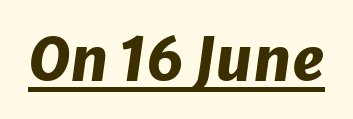
The image shows 60 px heavy type, italic (leaning right); set normal letter spacing, underlined; low stroke contrast and a medium x-height.
